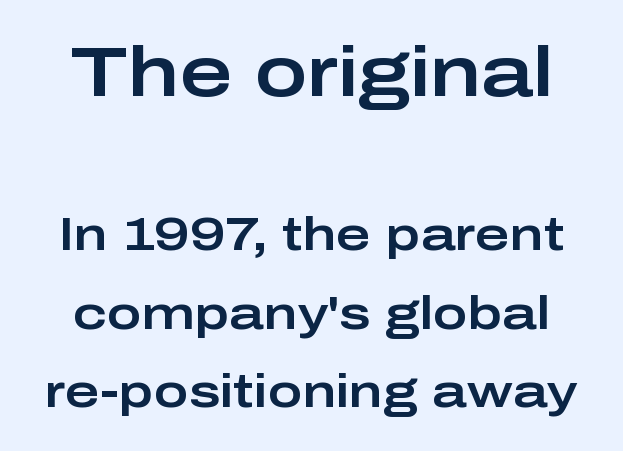
{"serif": "no", "italic": "no", "width": "wide", "stroke_contrast": "low", "x_height": "medium", "monospaced": "no", "underline": "no", "line_spacing": "normal", "line_spacing_ratio": 1.67, "letter_spacing": "normal", "letter_spacing_em": 0.0, "larger_block": "first", "size_ratio": 1.51, "glyph_px": 71}
